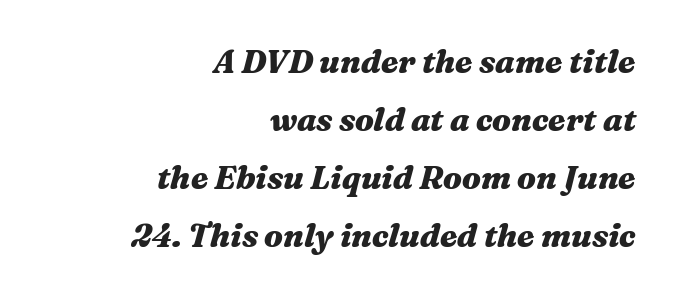
{"italic": "yes", "lean": "right", "slant_degrees": 16, "bold": "yes", "weight": "heavy", "width": "wide", "stroke_contrast": "medium", "x_height": "medium", "monospaced": "no", "underline": "no", "align": "right", "line_spacing_ratio": 1.81, "letter_spacing": "normal", "letter_spacing_em": 0.0, "glyph_px": 32}
